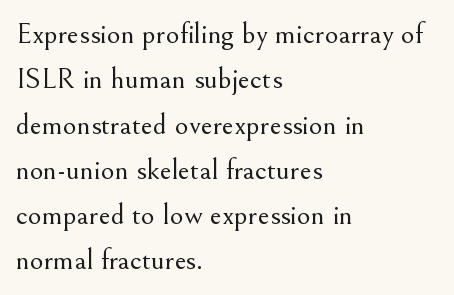
{"serif": "yes", "italic": "no", "bold": "no", "weight": "light", "width": "normal", "stroke_contrast": "medium", "x_height": "small", "monospaced": "no", "underline": "no", "align": "left", "line_spacing": "normal", "line_spacing_ratio": 1.51, "letter_spacing": "normal", "letter_spacing_em": 0.0, "glyph_px": 30}
